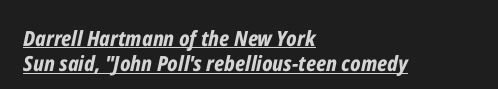
Caption: bold face, heavy strokes. The text block is weighted toward the left margin, trailing off unevenly rightward. The glyphs look as if they've been sheared to an angle. Nobody touched the tracking dial on this one.
